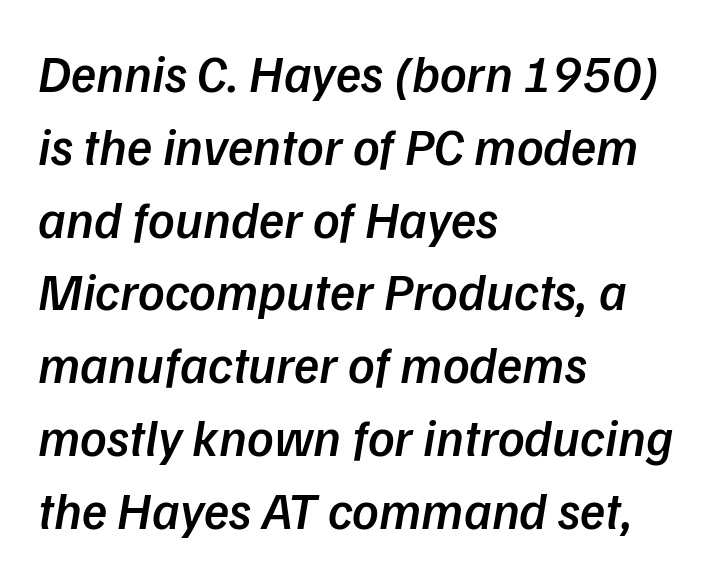
Q: Is the text bold? A: Semi-bold.
Q: Is the typeface a serif or a sans-serif typeface? A: Sans-serif.
Q: Is the text underlined? A: No.
Q: How is the paragraph aligned? A: Left-aligned.
Q: Is the spacing between letters normal or unusually wide? A: Normal.
Q: Is the spacing between lines tight, normal or loose? A: Normal.
Q: Width (condensed, normal, or wide)? A: Normal.
Q: Stroke contrast? A: Low.
Q: x-height? A: Medium.
Q: Monospaced? A: No.
